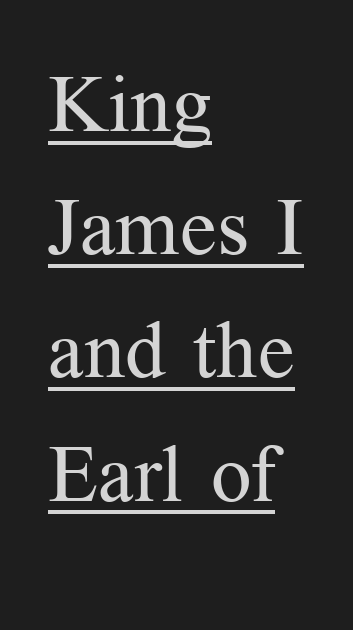
Unlike italic type, these characters show no tilt at all. The lettering is marked with a stroke running underneath it. Regarding leading, the lines here are spaced in the standard way. Proportional: the letters do not fall into vertical columns. A typesetter would label this face a serif.
